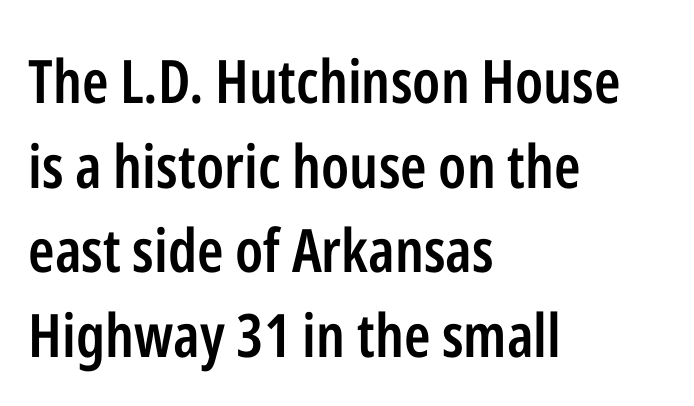
Q: Is the text bold? A: Semi-bold.
Q: Is the text italic (slanted)? A: No, it is upright.
Q: Is the typeface a serif or a sans-serif typeface? A: Sans-serif.
Q: Is the text underlined? A: No.
Q: How is the paragraph aligned? A: Left-aligned.
Q: Is the spacing between letters normal or unusually wide? A: Normal.
Q: Is the spacing between lines tight, normal or loose? A: Normal.
Q: Width (condensed, normal, or wide)? A: Condensed.
Q: Stroke contrast? A: Low.
Q: x-height? A: Medium.
Q: Monospaced? A: No.
